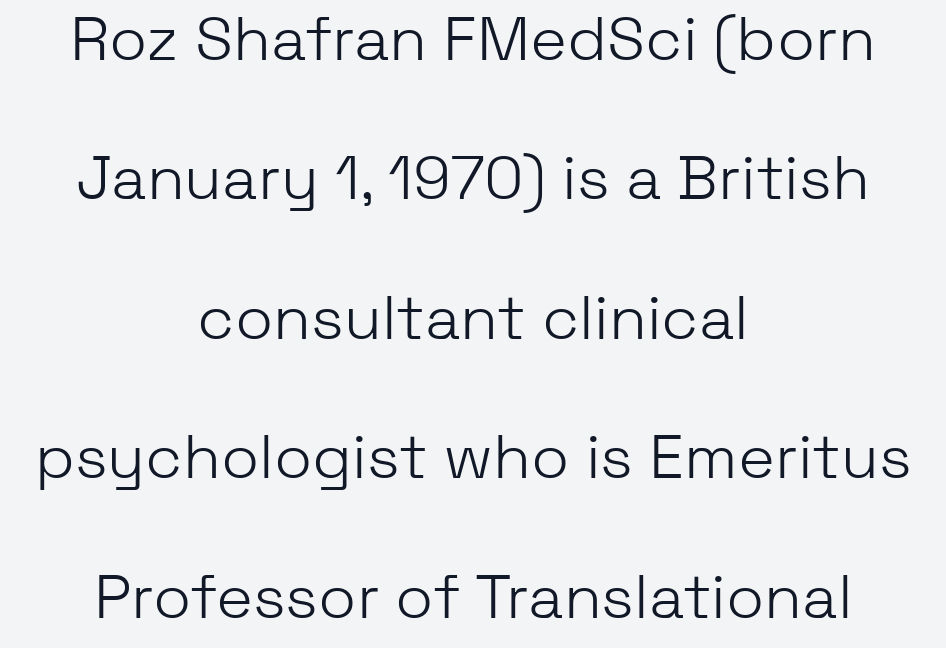
{"serif": "no", "italic": "no", "bold": "no", "weight": "light", "width": "normal", "stroke_contrast": "low", "x_height": "medium", "monospaced": "no", "underline": "no", "align": "center", "line_spacing": "loose", "line_spacing_ratio": 2.25, "letter_spacing": "normal", "letter_spacing_em": 0.0, "glyph_px": 62}
